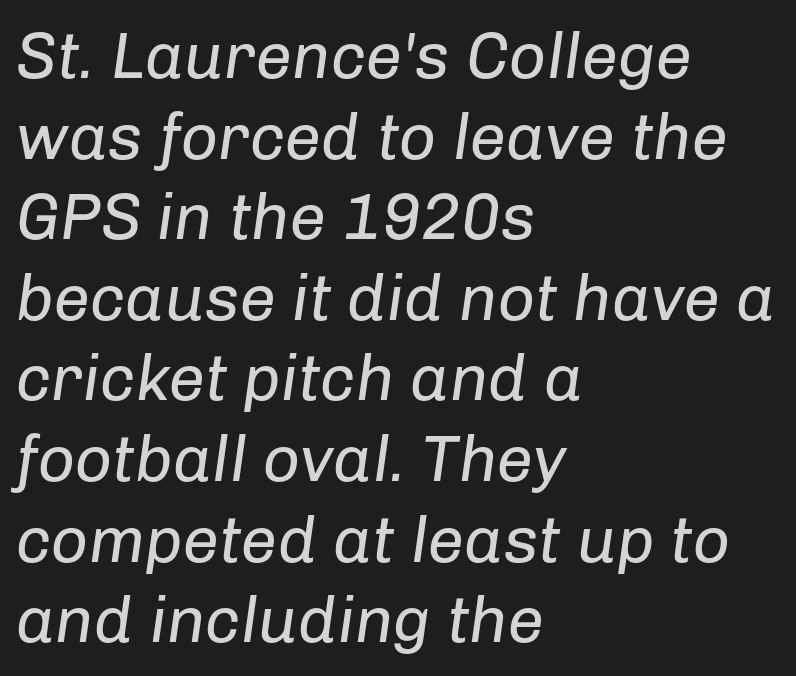
Q: Is the text bold? A: No.
Q: Is the text italic (slanted)? A: Yes, it leans right by about 8 degrees.
Q: Is the text underlined? A: No.
Q: How is the paragraph aligned? A: Left-aligned.
Q: Is the spacing between letters normal or unusually wide? A: Normal.
Q: Width (condensed, normal, or wide)? A: Normal.
Q: Stroke contrast? A: Low.
Q: x-height? A: Medium.
Q: Monospaced? A: No.
